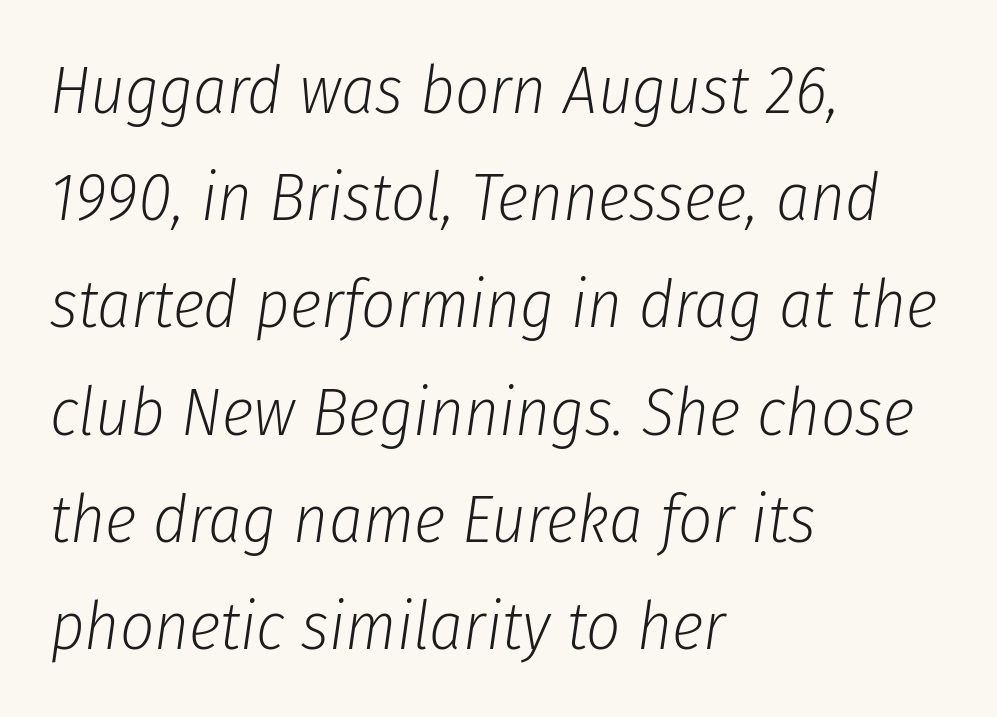
{"italic": "yes", "lean": "right", "slant_degrees": 8, "bold": "no", "weight": "light", "width": "condensed", "stroke_contrast": "low", "x_height": "medium", "monospaced": "no", "underline": "no", "align": "left", "line_spacing": "normal", "line_spacing_ratio": 1.6, "letter_spacing": "normal", "letter_spacing_em": 0.0, "glyph_px": 67}
